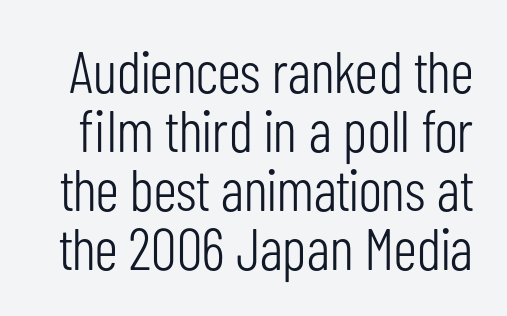
No italicization has been applied; the sample stays upright. Students, note that the glyphs here touch the page at normal intervals. Type without underlining. The rendering uses a small line-height, squeezing the rows. The typeface has the unassuming heft of standard copy or less. Varying glyph widths throughout — classic text-font behaviour.
